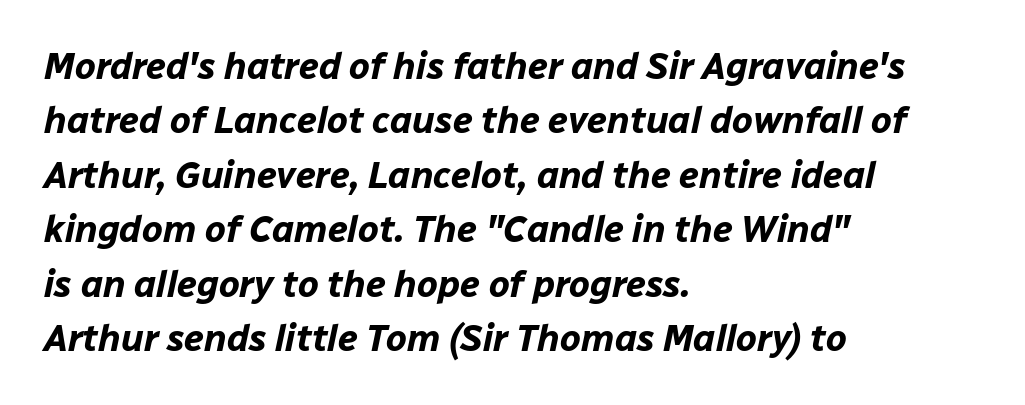
The image shows 37 px bold type, italic (leaning right); set left-aligned, normal line spacing (1.47x), normal letter spacing, not underlined; low stroke contrast and a medium x-height.
